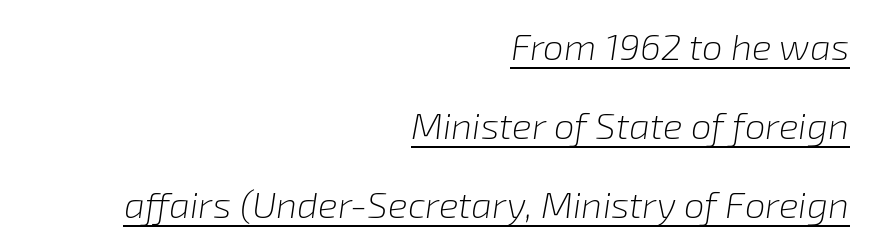
{"italic": "yes", "lean": "right", "slant_degrees": 8, "bold": "no", "weight": "light", "width": "normal", "stroke_contrast": "low", "x_height": "medium", "monospaced": "no", "underline": "yes", "align": "right", "line_spacing": "loose", "line_spacing_ratio": 2.14, "letter_spacing": "normal", "letter_spacing_em": 0.0, "glyph_px": 37}
